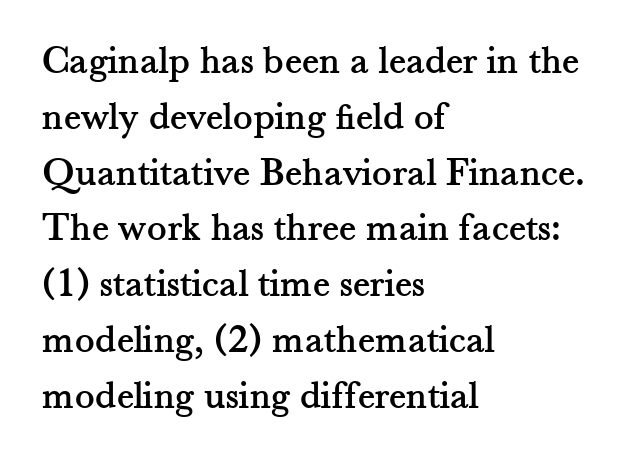
Q: Is the text italic (slanted)? A: No, it is upright.
Q: Is the typeface a serif or a sans-serif typeface? A: Serif.
Q: Is the text underlined? A: No.
Q: How is the paragraph aligned? A: Left-aligned.
Q: Is the spacing between letters normal or unusually wide? A: Normal.
Q: Is the spacing between lines tight, normal or loose? A: Normal.
Q: Width (condensed, normal, or wide)? A: Normal.
Q: Stroke contrast? A: Medium.
Q: x-height? A: Small.
Q: Monospaced? A: No.
